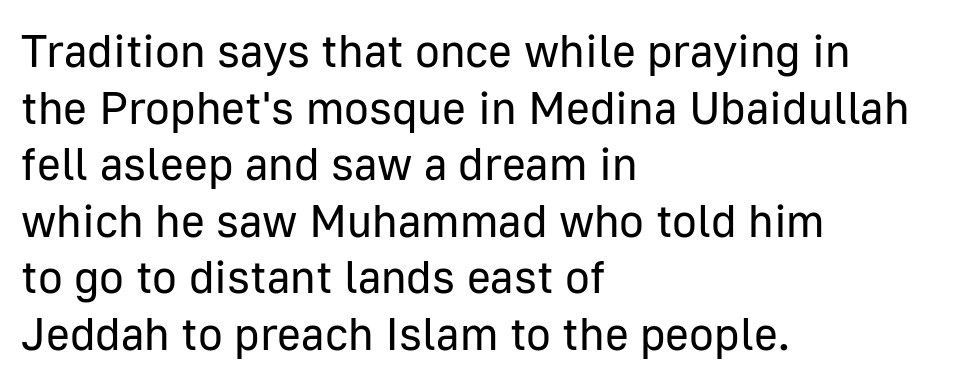
The image shows 46 px regular-weight sans-serif type, upright; set left-aligned, line spacing 1.23x, normal letter spacing, not underlined; low stroke contrast and a medium x-height.
